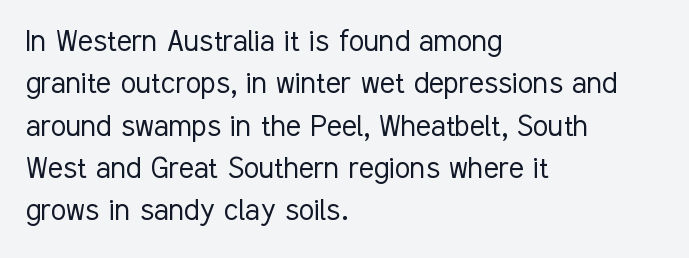
Q: Is the text bold? A: No.
Q: Is the text italic (slanted)? A: No, it is upright.
Q: Is the typeface a serif or a sans-serif typeface? A: Sans-serif.
Q: Is the text underlined? A: No.
Q: How is the paragraph aligned? A: Left-aligned.
Q: Is the spacing between letters normal or unusually wide? A: Normal.
Q: Width (condensed, normal, or wide)? A: Condensed.
Q: Stroke contrast? A: Low.
Q: x-height? A: Medium.
Q: Monospaced? A: No.
